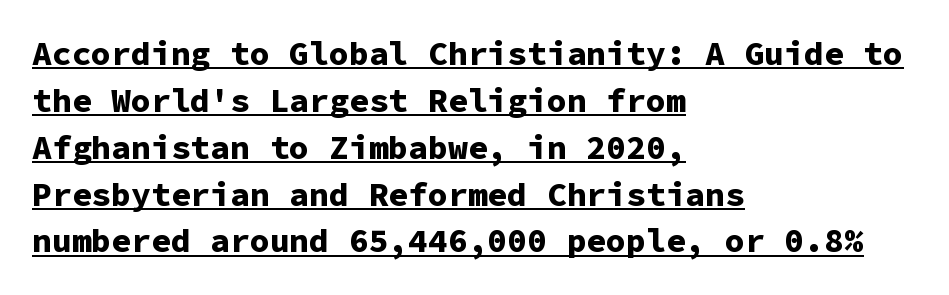
{"serif": "no", "italic": "no", "bold": "yes", "weight": "bold", "width": "normal", "stroke_contrast": "low", "x_height": "medium", "monospaced": "yes", "underline": "yes", "align": "left", "line_spacing": "normal", "line_spacing_ratio": 1.42, "letter_spacing": "normal", "letter_spacing_em": 0.0, "glyph_px": 33}
